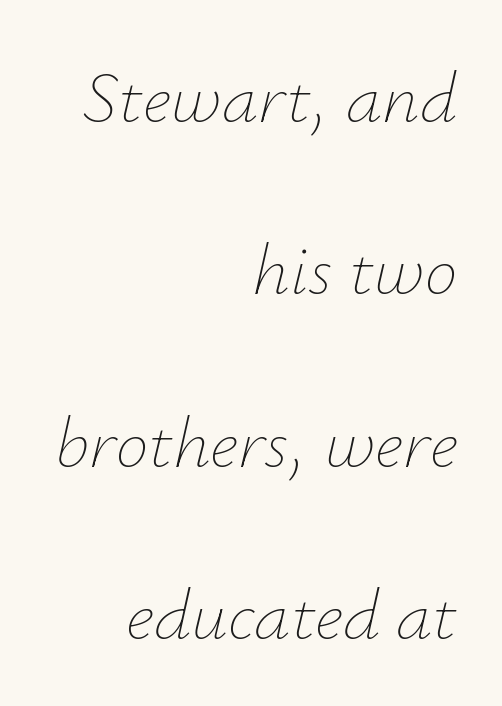
This sample uses plain, unmodified letter spacing. These lines are rendered in a variable-pitch font. Glance below the letters and you will spot only blank space. Slanted lettering throughout.
